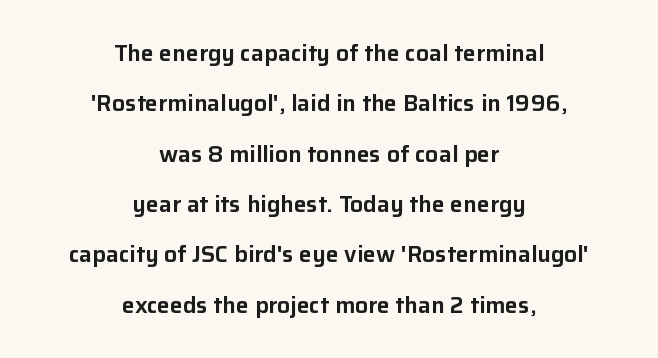
{"italic": "no", "underline": "no", "align": "center", "line_spacing": "loose", "line_spacing_ratio": 2.19, "letter_spacing": "normal", "letter_spacing_em": 0.0, "glyph_px": 23}
